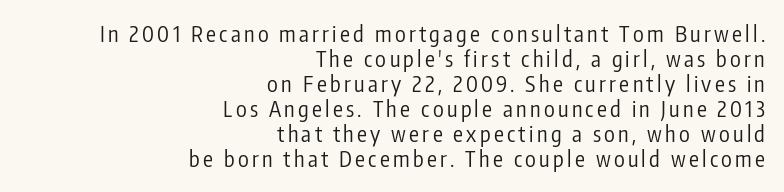
The image shows 22 px text type, upright; set right-aligned, tight line spacing (1.14x), not underlined.
